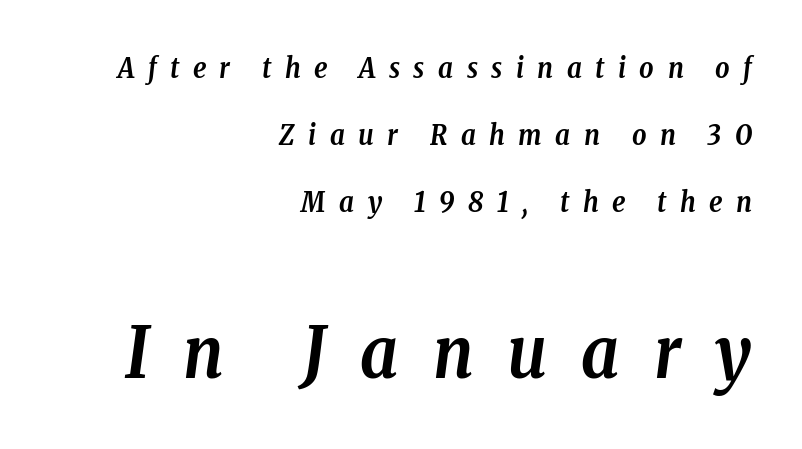
One-word summary of the alignment: right. The face used here is seriffed, in the tradition of book romans. The glyphs have the mass of a bold cut. The whole block is typeset with a tilt.
